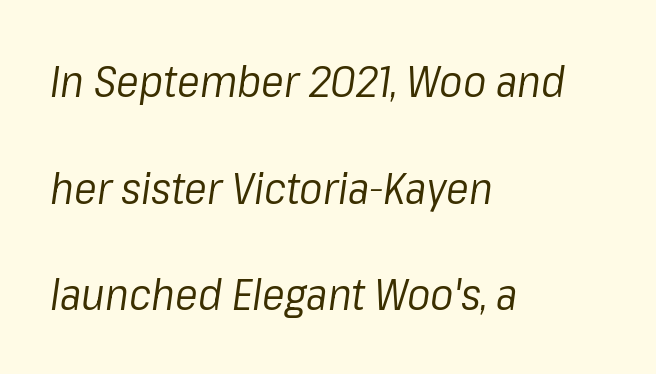
The image shows 43 px regular-weight type, italic (leaning right); set left-aligned, loose line spacing (2.48x), normal letter spacing, not underlined; low stroke contrast and a medium x-height.
